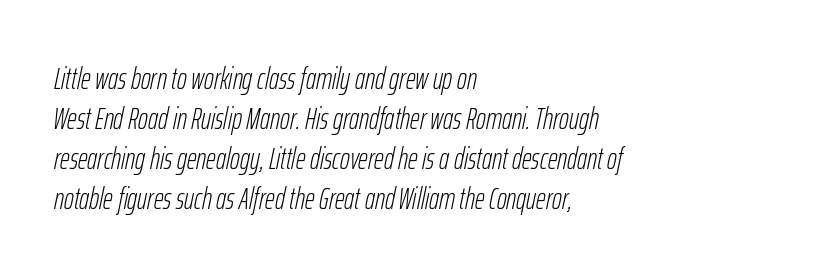
Plain, unruled lines of type. The letters sit at their default tracking, neither squeezed nor spread. Weight: regular or lighter. If you drew a ruler down the left edge, every line would touch it.
